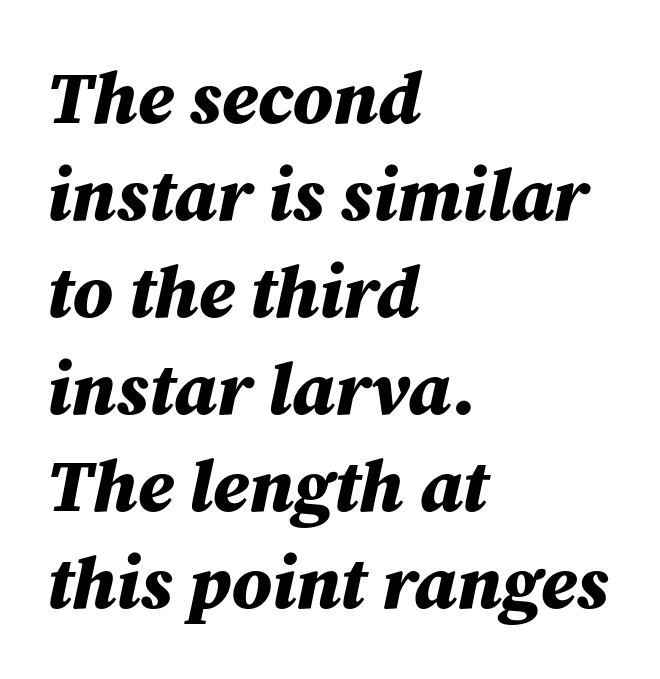
{"italic": "yes", "lean": "right", "slant_degrees": 12, "bold": "yes", "weight": "bold", "width": "normal", "stroke_contrast": "medium", "x_height": "medium", "monospaced": "no", "underline": "no", "align": "left", "line_spacing": "normal", "line_spacing_ratio": 1.31, "letter_spacing": "normal", "letter_spacing_em": 0.0, "glyph_px": 74}
